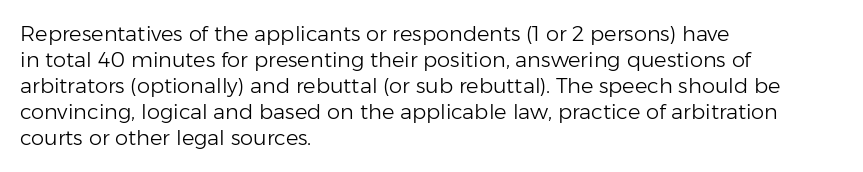
The typography opts for an upright posture over an oblique one. Unmarked baselines from the first word to the last. Students, note that the glyphs here touch the page at normal intervals. Which margin do the lines hug? The left one — the right edge is uneven. The typesetting does not lean heavy: it is not bold.
